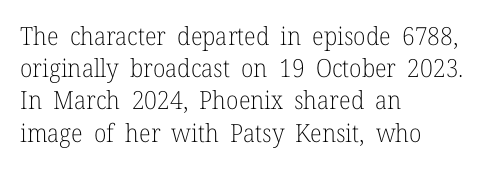
{"italic": "no", "bold": "no", "underline": "no", "align": "left", "line_spacing": "normal", "line_spacing_ratio": 1.29, "letter_spacing": "normal", "letter_spacing_em": 0.0, "glyph_px": 25}
